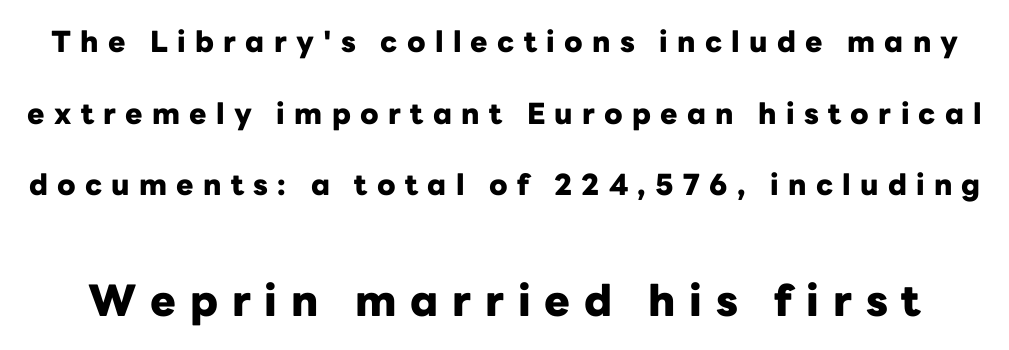
As a designer I'd log this as weight 700, bold. Honestly, the letter spacing is so wide it's the main thing you notice. Posture: vertical. This rendering employs a face without finishing strokes, i.e., a sans-serif.
